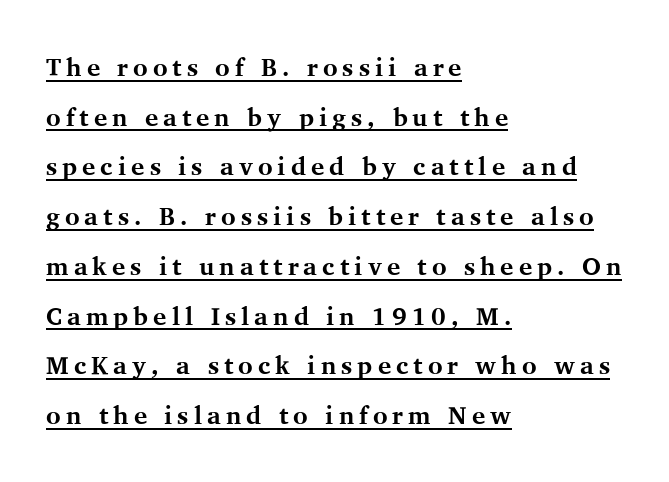
The ragged edge is on the right, which tells us the setting is flush left. The typography opts for an upright posture over an oblique one. These characters rest on top of a visible drawn line. These lines have a slow, spaced-out rhythm from letter to letter. The vertical gap from one line to the next is large. Its strokes are broad and dark, the hallmark of bold type.
